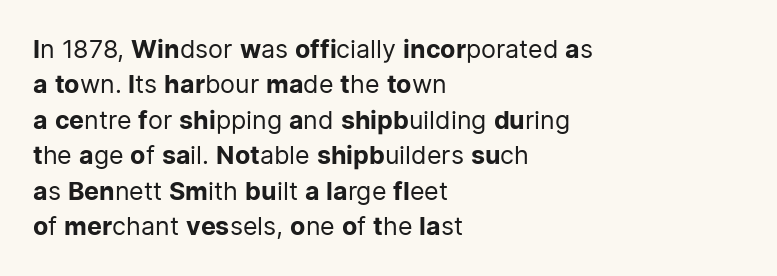
The image shows 25 px text type, upright; set left-aligned, normal line spacing (1.42x), normal letter spacing, not underlined.
